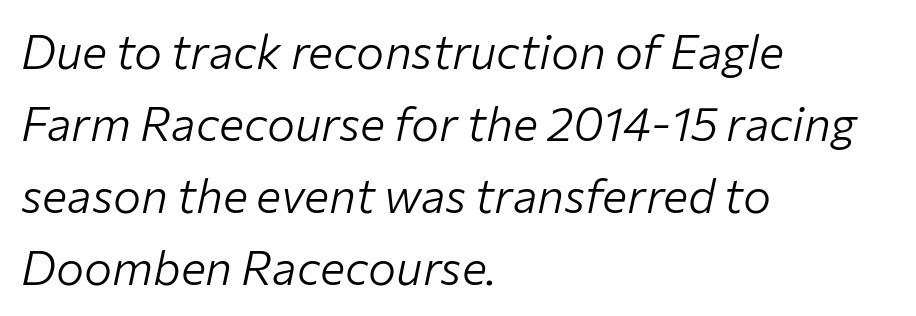
The image shows 47 px light type, italic (leaning right); set left-aligned, normal line spacing (1.53x), normal letter spacing, not underlined; low stroke contrast and a medium x-height.
